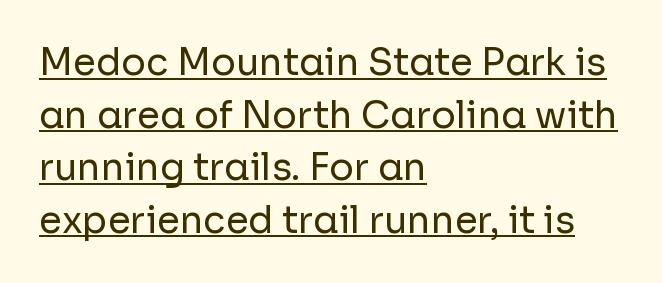
The image shows 37 px regular-weight sans-serif type, upright; set left-aligned, normal line spacing (1.42x), normal letter spacing, underlined; low stroke contrast and a medium x-height.
